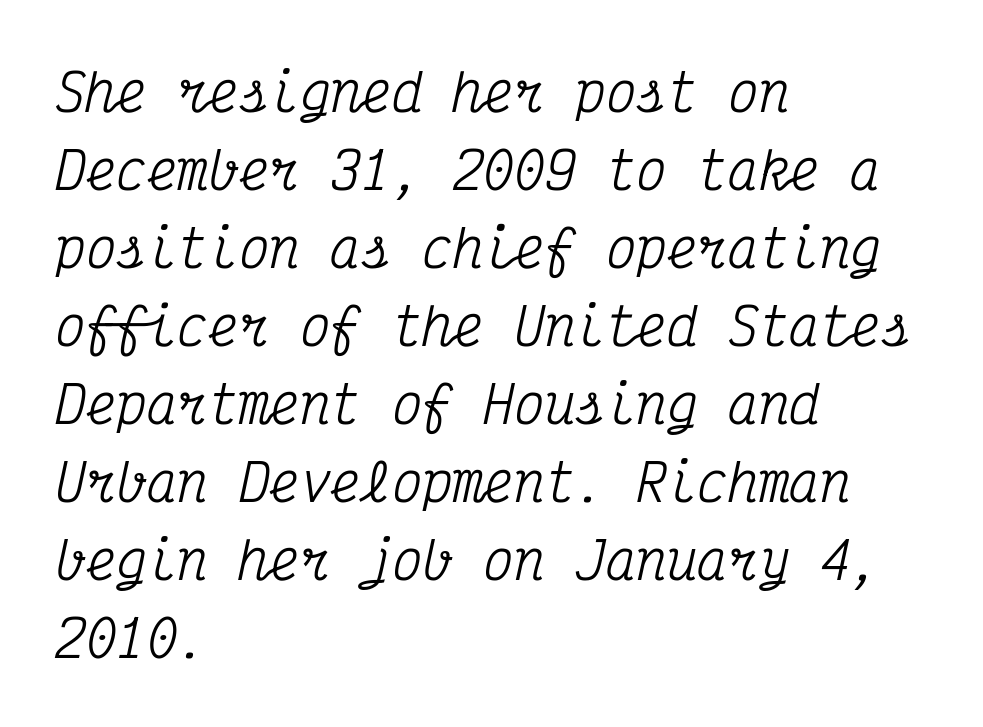
Posture: slanted. A typesetter would call this zero additional tracking. Unmarked baselines from the first word to the last. The block of text has a typical density, with ordinary space between rows.
